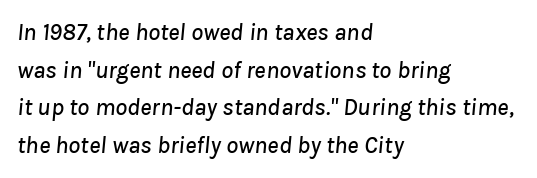
{"italic": "yes", "lean": "right", "slant_degrees": 8, "underline": "no", "align": "left", "line_spacing": "normal", "line_spacing_ratio": 1.57, "letter_spacing": "normal", "letter_spacing_em": 0.0, "glyph_px": 24}
